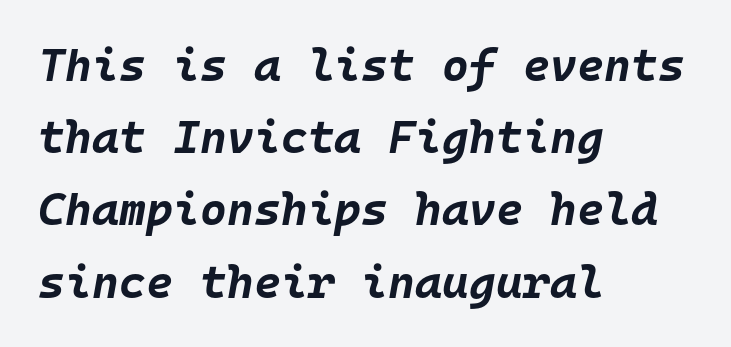
The image shows 46 px bold type, italic (leaning right), monospaced; set left-aligned, normal line spacing (1.57x), normal letter spacing, not underlined; low stroke contrast and a large x-height.
